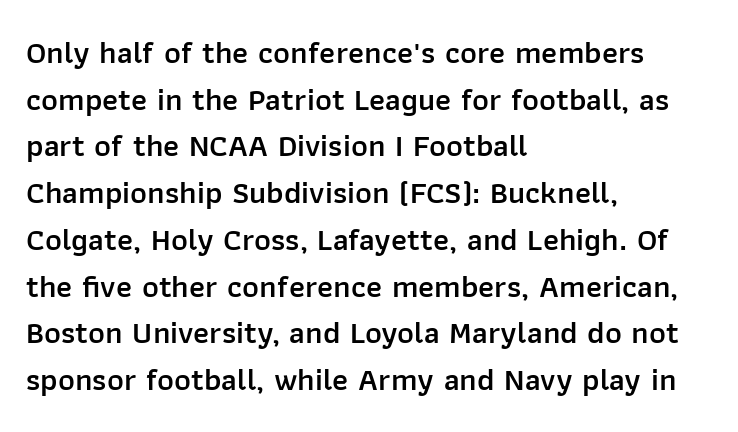
Just letters on the line, the space beneath them empty. The leading is moderate, giving the passage an even texture. These lines were composed using upright roman letters. The lines in this sample share a left origin and differ only in where they stop. Here the designer chose a conventional face with non-uniform glyph widths.
